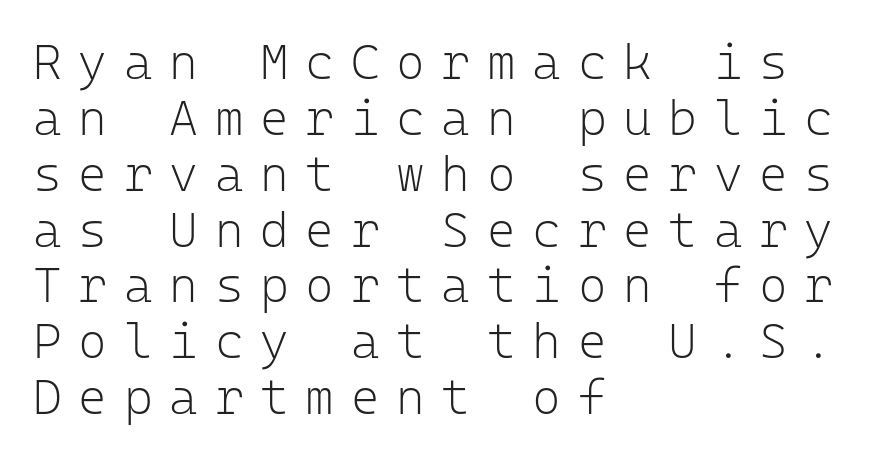
No heavy texture on the line: the type isn't bold. A typesetter would call this leading minimal, almost set solid. The line texture is sparse and dotted thanks to wide tracking. The gap between lines stays unmarked.
